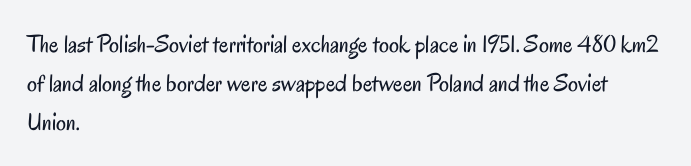
Q: Is the text bold? A: No.
Q: Is the text italic (slanted)? A: No, it is upright.
Q: Is the text underlined? A: No.
Q: How is the paragraph aligned? A: Left-aligned.
Q: Is the spacing between letters normal or unusually wide? A: Normal.
Q: Is the spacing between lines tight, normal or loose? A: Normal.
